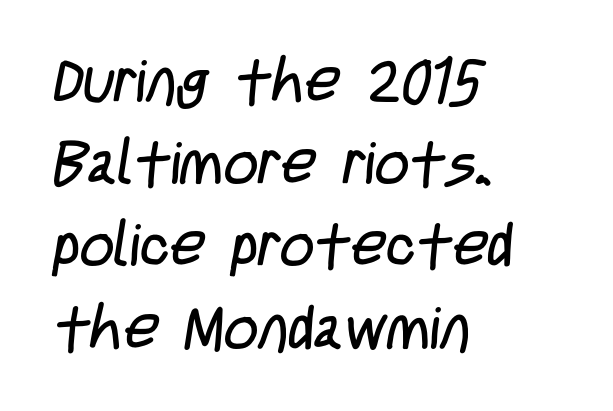
Q: Is the text bold? A: No.
Q: Is the typeface a serif or a sans-serif typeface? A: Sans-serif.
Q: Is the text underlined? A: No.
Q: How is the paragraph aligned? A: Left-aligned.
Q: Is the spacing between letters normal or unusually wide? A: Normal.
Q: Is the spacing between lines tight, normal or loose? A: Normal.
Q: Width (condensed, normal, or wide)? A: Condensed.
Q: Stroke contrast? A: Low.
Q: x-height? A: Large.
Q: Monospaced? A: No.
